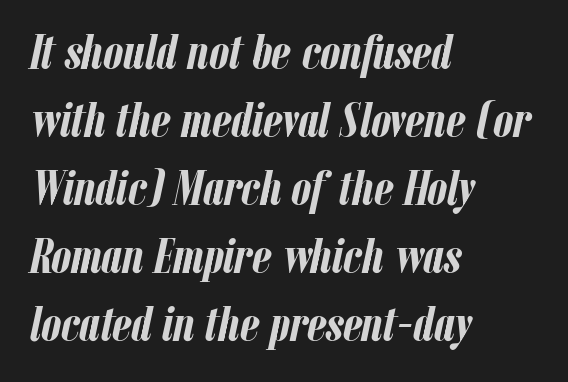
The image shows 50 px semibold, condensed type, italic (leaning right); set left-aligned, normal line spacing (1.36x), normal letter spacing, not underlined; low stroke contrast and a medium x-height.
